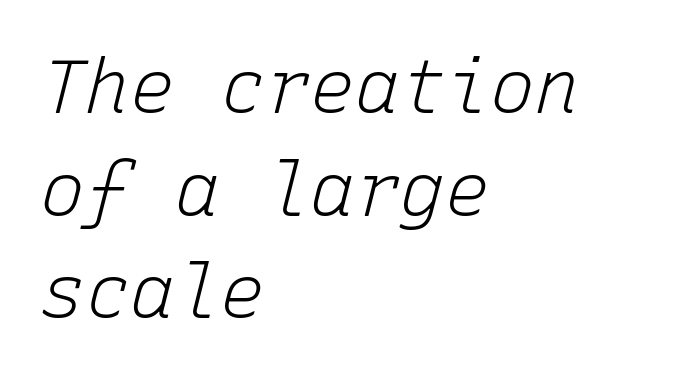
{"italic": "yes", "lean": "right", "slant_degrees": 15, "bold": "no", "weight": "light", "width": "normal", "stroke_contrast": "low", "x_height": "medium", "monospaced": "yes", "underline": "no", "align": "left", "line_spacing": "normal", "line_spacing_ratio": 1.37, "letter_spacing": "normal", "letter_spacing_em": 0.0, "glyph_px": 75}
